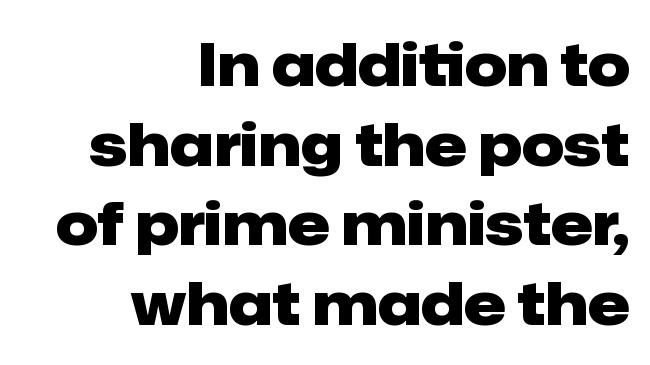
{"serif": "no", "italic": "no", "bold": "yes", "weight": "heavy", "width": "normal", "stroke_contrast": "low", "x_height": "medium", "monospaced": "no", "underline": "no", "align": "right", "line_spacing": "normal", "line_spacing_ratio": 1.35, "letter_spacing": "normal", "letter_spacing_em": 0.0, "glyph_px": 59}
